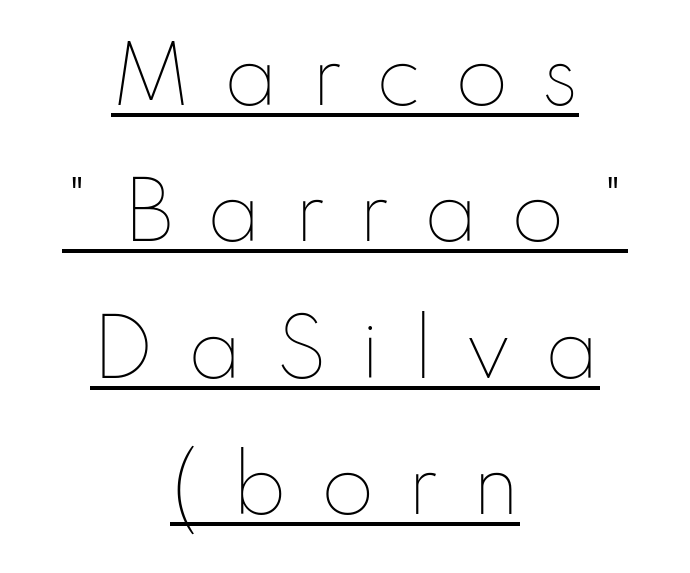
Q: Is the text bold? A: No.
Q: Is the text italic (slanted)? A: No, it is upright.
Q: Is the text underlined? A: Yes.
Q: How is the paragraph aligned? A: Centered.
Q: Is the spacing between letters normal or unusually wide? A: Unusually wide.
Q: Width (condensed, normal, or wide)? A: Normal.
Q: Stroke contrast? A: Low.
Q: x-height? A: Small.
Q: Monospaced? A: No.
